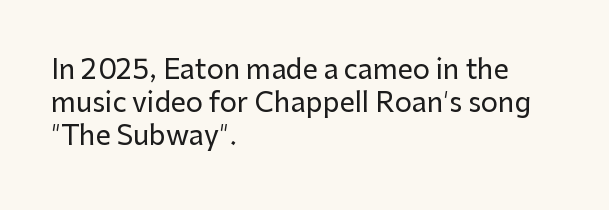
Q: Is the text italic (slanted)? A: No, it is upright.
Q: Is the text underlined? A: No.
Q: How is the paragraph aligned? A: Left-aligned.
Q: Is the spacing between letters normal or unusually wide? A: Normal.
